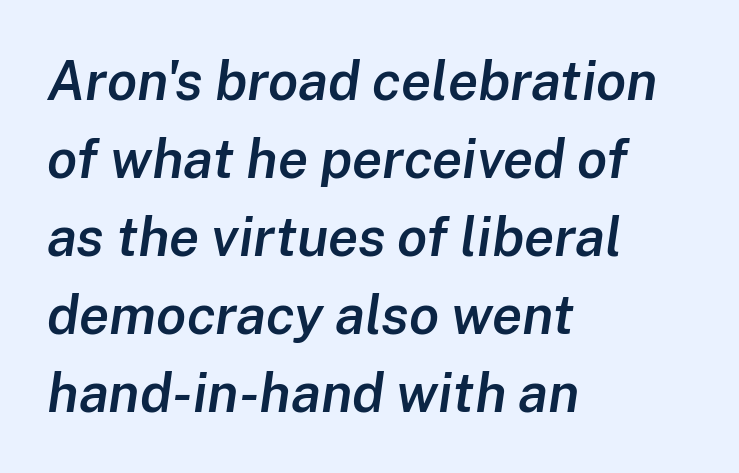
{"italic": "yes", "lean": "right", "slant_degrees": 8, "bold": "semi", "weight": "semibold", "width": "normal", "stroke_contrast": "low", "x_height": "medium", "monospaced": "no", "underline": "no", "align": "left", "line_spacing": "normal", "line_spacing_ratio": 1.42, "letter_spacing": "normal", "letter_spacing_em": 0.0, "glyph_px": 55}
